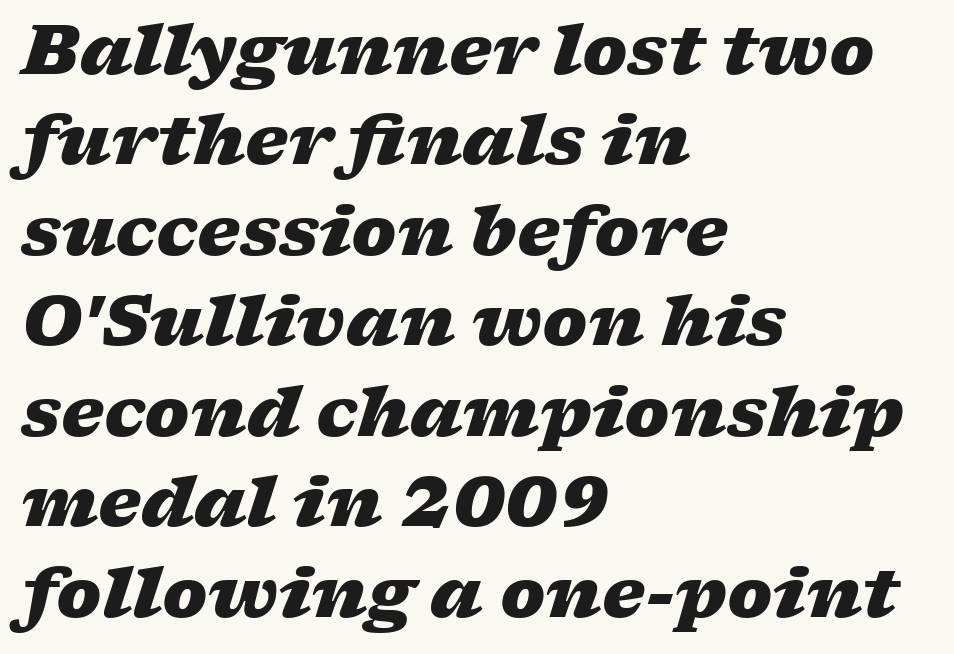
The image shows 68 px heavy, wide type, italic (leaning right); set left-aligned, normal line spacing (1.33x), normal letter spacing, not underlined; low stroke contrast and a medium x-height.
